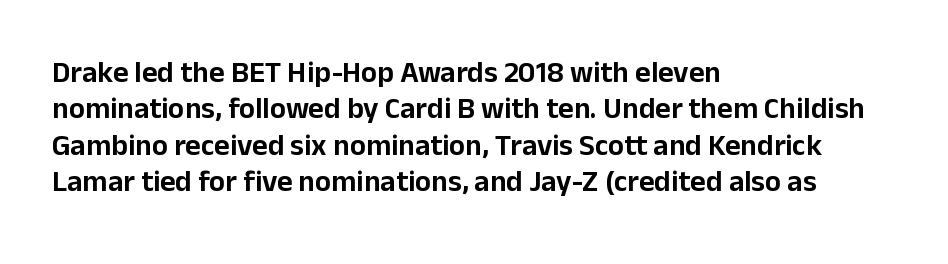
The image shows 30 px sans-serif type, upright; set left-aligned, line spacing 1.21x, normal letter spacing, not underlined; low stroke contrast and a medium x-height.
